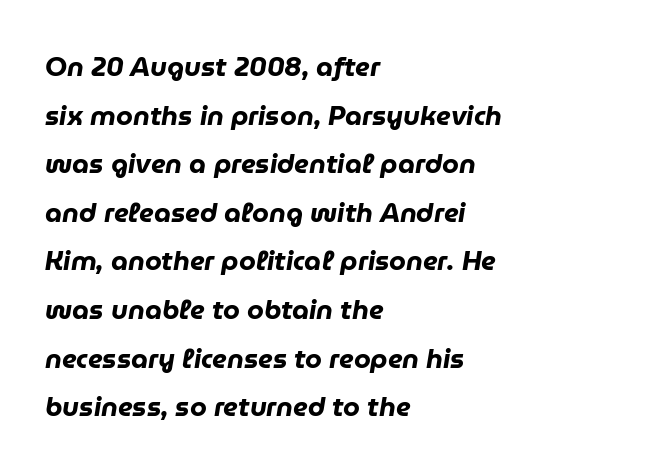
The image shows 27 px bold type, italic (leaning right); set left-aligned, line spacing 1.8x, normal letter spacing, not underlined.
